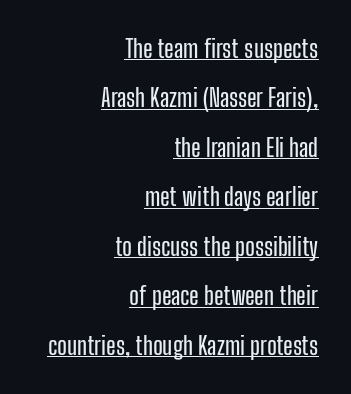
{"italic": "no", "underline": "yes", "align": "right", "line_spacing": "loose", "line_spacing_ratio": 1.98, "letter_spacing": "normal", "letter_spacing_em": 0.0, "glyph_px": 25}
